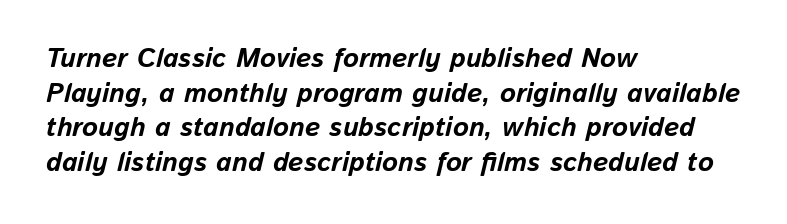
Q: Is the text bold? A: Yes.
Q: Is the text italic (slanted)? A: Yes, it leans right by about 13 degrees.
Q: Is the text underlined? A: No.
Q: How is the paragraph aligned? A: Left-aligned.
Q: Is the spacing between letters normal or unusually wide? A: Normal.
Q: Is the spacing between lines tight, normal or loose? A: Normal.
